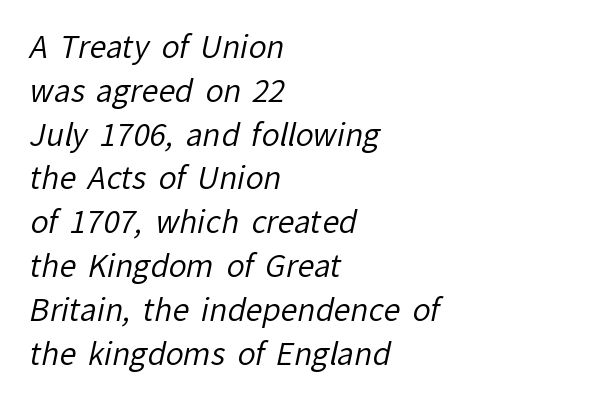
The gap between lines stays unmarked. Alignment: flush left. You can tell from the bare stems that sans-serif type was used. Here the glyphs are tracked normally, forming tight word shapes.
